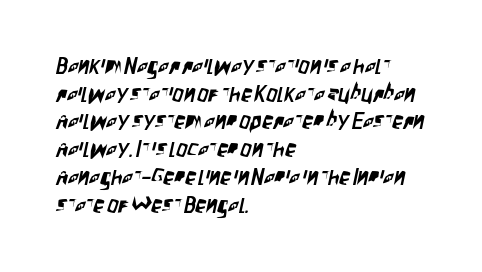
Q: Is the text underlined? A: No.
Q: How is the paragraph aligned? A: Left-aligned.
Q: Is the spacing between letters normal or unusually wide? A: Normal.
Q: Is the spacing between lines tight, normal or loose? A: Normal.
